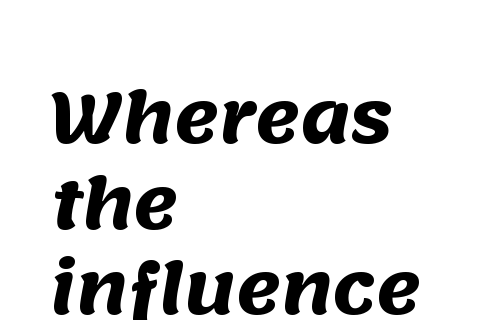
The image shows 68 px heavy sans-serif type; set left-aligned, normal line spacing (1.26x), normal letter spacing, not underlined; medium stroke contrast and a large x-height.
